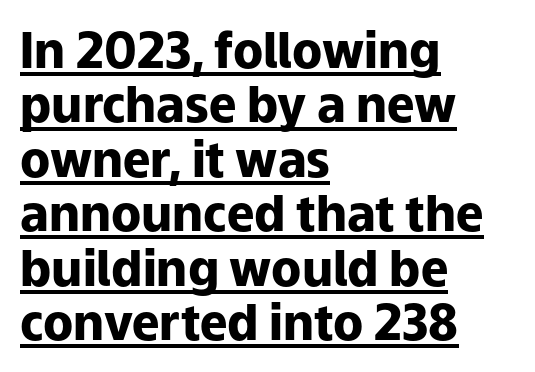
The image shows 49 px heavy sans-serif type, upright; set left-aligned, tight line spacing (1.11x), normal letter spacing, underlined; low stroke contrast and a medium x-height.
